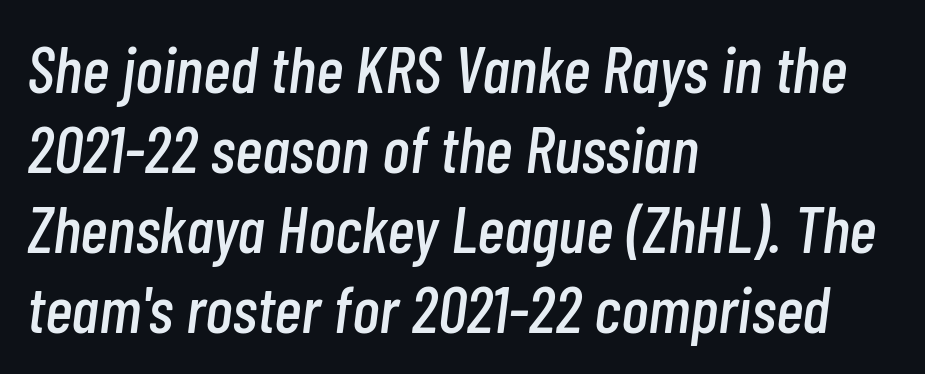
Q: Is the text italic (slanted)? A: Yes, it leans right by about 7 degrees.
Q: Is the text underlined? A: No.
Q: How is the paragraph aligned? A: Left-aligned.
Q: Is the spacing between letters normal or unusually wide? A: Normal.
Q: Width (condensed, normal, or wide)? A: Condensed.
Q: Stroke contrast? A: Low.
Q: x-height? A: Medium.
Q: Monospaced? A: No.
